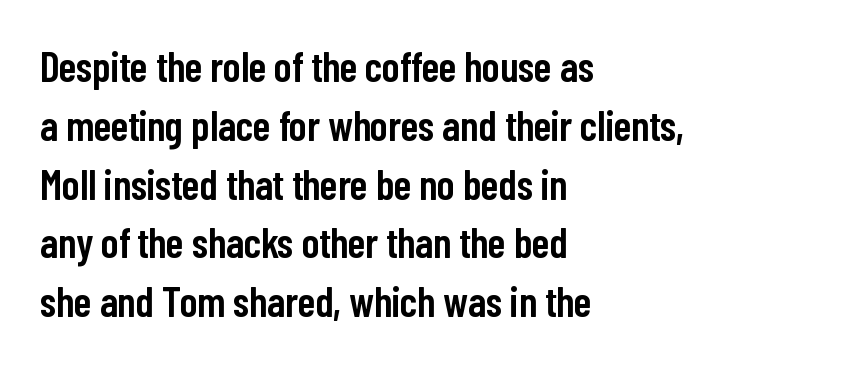
The image shows 42 px semibold, condensed sans-serif type, upright; set left-aligned, normal line spacing (1.4x), normal letter spacing, not underlined; low stroke contrast and a medium x-height.
